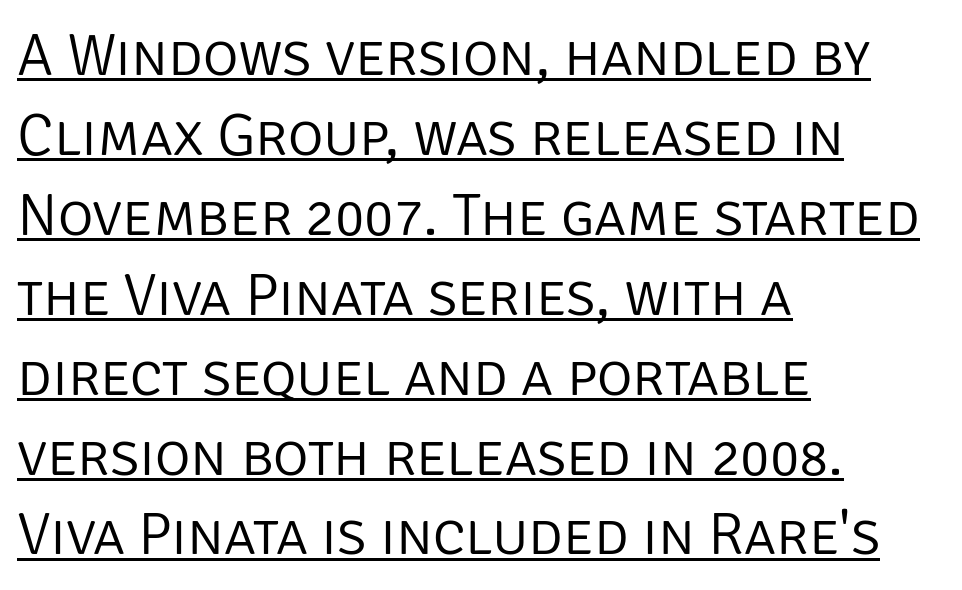
{"serif": "no", "italic": "no", "bold": "no", "weight": "light", "width": "normal", "stroke_contrast": "low", "x_height": "large", "monospaced": "no", "underline": "yes", "align": "left", "line_spacing": "normal", "line_spacing_ratio": 1.31, "letter_spacing": "normal", "letter_spacing_em": 0.0, "glyph_px": 61}
